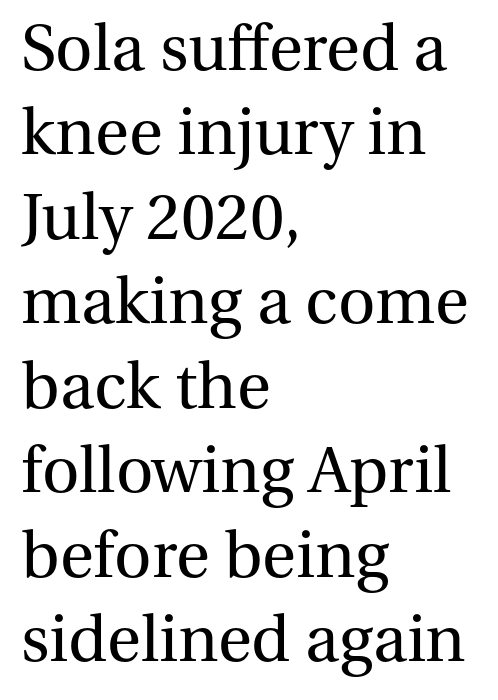
Q: Is the text bold? A: No.
Q: Is the text italic (slanted)? A: No, it is upright.
Q: Is the typeface a serif or a sans-serif typeface? A: Serif.
Q: Is the text underlined? A: No.
Q: How is the paragraph aligned? A: Left-aligned.
Q: Is the spacing between letters normal or unusually wide? A: Normal.
Q: Is the spacing between lines tight, normal or loose? A: Normal.
Q: Width (condensed, normal, or wide)? A: Normal.
Q: Stroke contrast? A: Medium.
Q: x-height? A: Medium.
Q: Monospaced? A: No.
